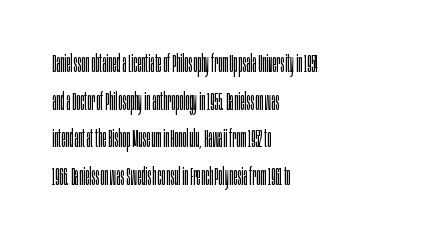
{"italic": "no", "bold": "no", "underline": "no", "align": "left", "line_spacing": "normal", "line_spacing_ratio": 1.51, "letter_spacing": "normal", "letter_spacing_em": 0.0, "glyph_px": 25}
